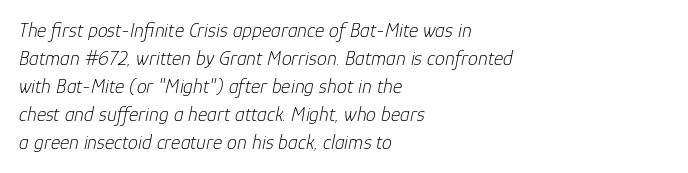
{"italic": "yes", "lean": "right", "slant_degrees": 12, "bold": "no", "underline": "no", "align": "left", "line_spacing": "normal", "line_spacing_ratio": 1.4, "letter_spacing": "normal", "letter_spacing_em": 0.0, "glyph_px": 20}
